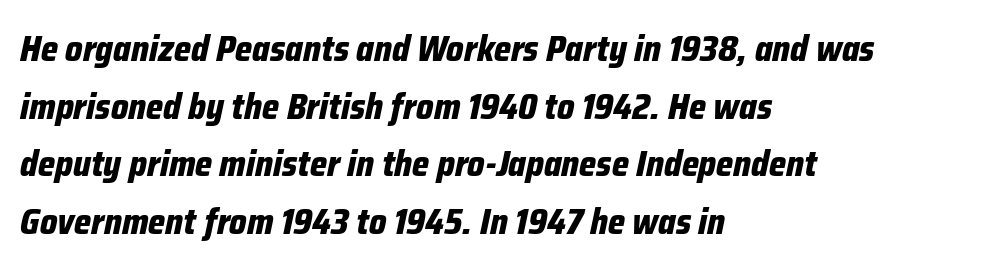
Nobody drew a line under any word here. The rows are spaced the way most documents space them. On the weight axis this lands at bold, roughly 700. The typesetter chose a ragged-right arrangement here. Character widths vary here, with narrow letters taking less room than wide ones. Words appear dense and cohesive because spacing is normal.
